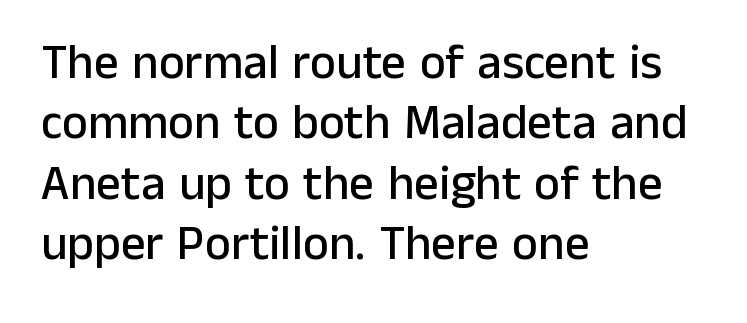
Q: Is the text italic (slanted)? A: No, it is upright.
Q: Is the typeface a serif or a sans-serif typeface? A: Sans-serif.
Q: Is the text underlined? A: No.
Q: How is the paragraph aligned? A: Left-aligned.
Q: Is the spacing between letters normal or unusually wide? A: Normal.
Q: Width (condensed, normal, or wide)? A: Normal.
Q: Stroke contrast? A: Low.
Q: x-height? A: Medium.
Q: Monospaced? A: No.
